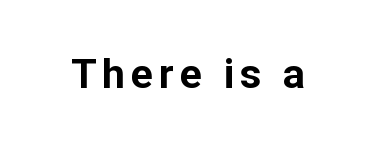
The image shows 41 px bold sans-serif type, upright; set not underlined; low stroke contrast and a medium x-height.
